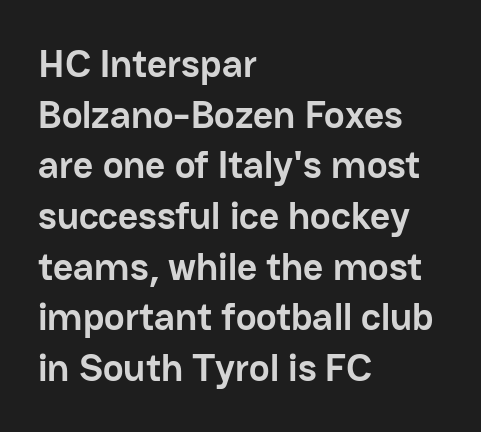
The image shows 39 px semibold sans-serif type, upright; set left-aligned, normal line spacing (1.3x), normal letter spacing, not underlined; low stroke contrast and a medium x-height.
